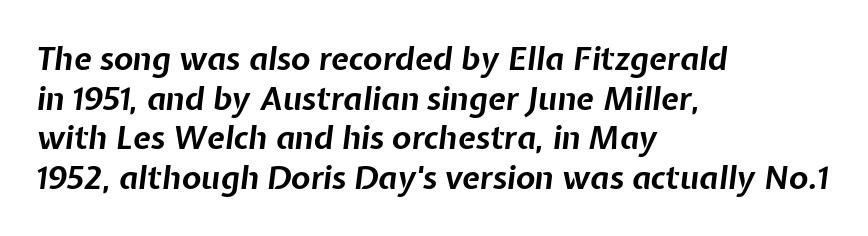
{"italic": "yes", "lean": "right", "slant_degrees": 7, "bold": "yes", "weight": "bold", "width": "normal", "stroke_contrast": "low", "x_height": "medium", "monospaced": "no", "underline": "no", "align": "left", "line_spacing_ratio": 1.24, "letter_spacing": "normal", "letter_spacing_em": 0.0, "glyph_px": 32}
